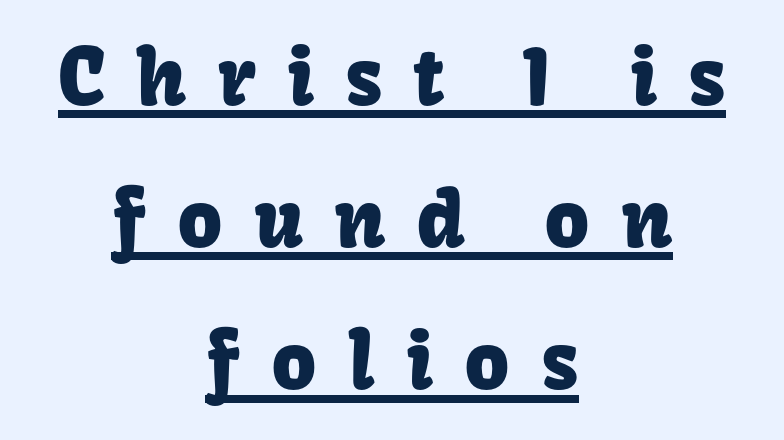
The image shows 79 px sans-serif type, upright; set centered, line spacing 1.8x, unusually wide letter spacing (+0.39 em), underlined; low stroke contrast and a medium x-height.
